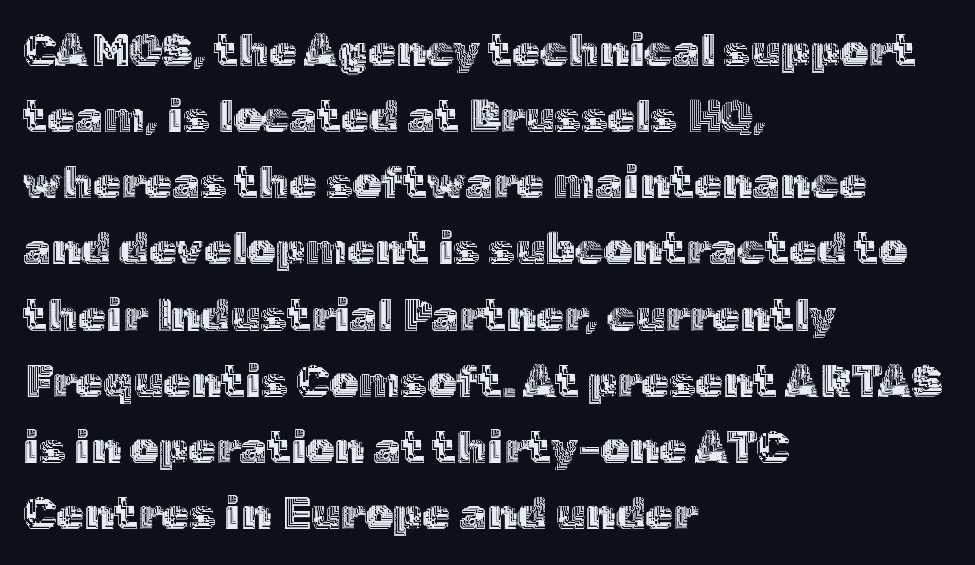
Q: Is the text italic (slanted)? A: No, it is upright.
Q: Is the text underlined? A: No.
Q: How is the paragraph aligned? A: Left-aligned.
Q: Is the spacing between letters normal or unusually wide? A: Normal.
Q: Is the spacing between lines tight, normal or loose? A: Normal.
Q: Width (condensed, normal, or wide)? A: Normal.
Q: x-height? A: Medium.
Q: Monospaced? A: No.
